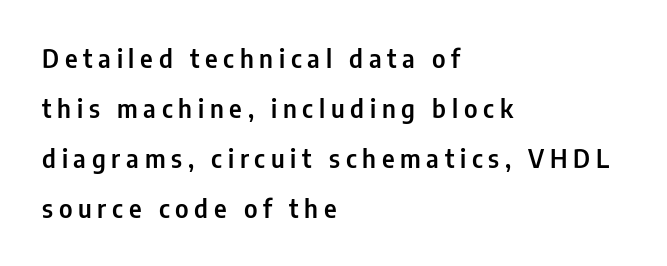
Q: Is the text italic (slanted)? A: No, it is upright.
Q: Is the text underlined? A: No.
Q: How is the paragraph aligned? A: Left-aligned.
Q: Is the spacing between letters normal or unusually wide? A: Unusually wide.
Q: Is the spacing between lines tight, normal or loose? A: Loose.
